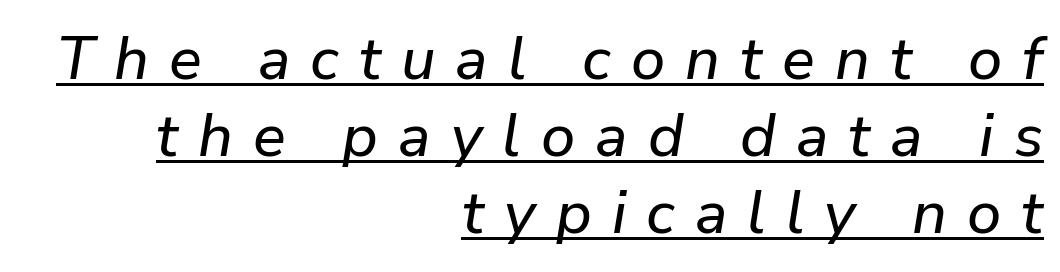
{"italic": "yes", "lean": "right", "slant_degrees": 9, "width": "normal", "stroke_contrast": "low", "x_height": "medium", "monospaced": "no", "underline": "yes", "align": "right", "line_spacing": "normal", "line_spacing_ratio": 1.26, "letter_spacing": "wide", "letter_spacing_em": 0.33, "glyph_px": 61}
